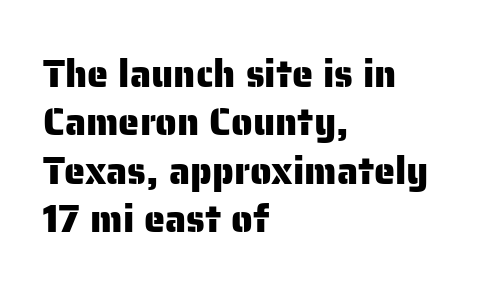
Q: Is the text italic (slanted)? A: No, it is upright.
Q: Is the typeface a serif or a sans-serif typeface? A: Sans-serif.
Q: Is the text underlined? A: No.
Q: How is the paragraph aligned? A: Left-aligned.
Q: Is the spacing between letters normal or unusually wide? A: Normal.
Q: Is the spacing between lines tight, normal or loose? A: Normal.
Q: Width (condensed, normal, or wide)? A: Normal.
Q: Stroke contrast? A: Low.
Q: x-height? A: Medium.
Q: Monospaced? A: No.
